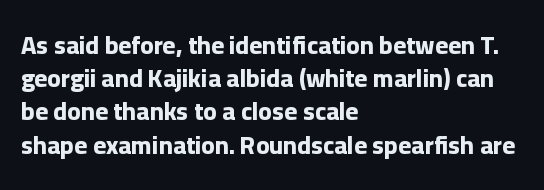
The image shows 25 px bold type, upright; set left-aligned, normal line spacing (1.33x), normal letter spacing, not underlined.
